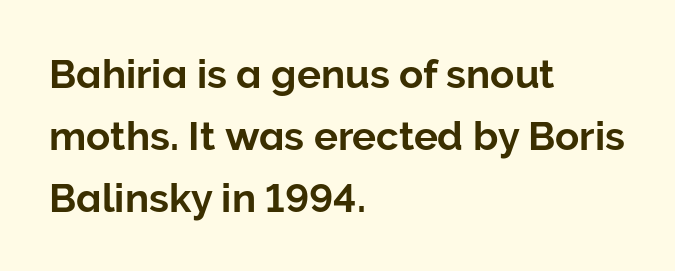
The font family rendered here belongs to the sans-serif group. Do the characters align in a grid? No, the font is proportional. The lines in this sample share a left origin and differ only in where they stop. These lines keep a tight, regular rhythm from letter to letter. Nope, not italic — everything's standing straight.
